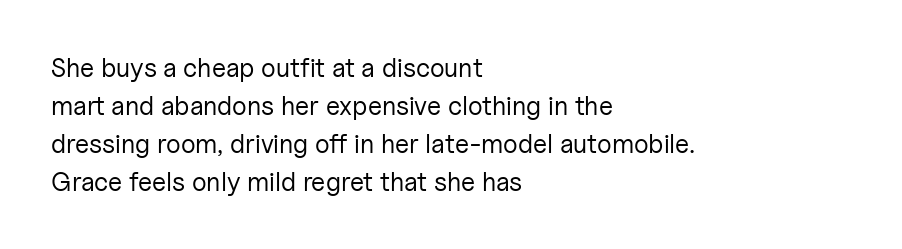
Q: Is the text bold? A: No.
Q: Is the text italic (slanted)? A: No, it is upright.
Q: Is the text underlined? A: No.
Q: How is the paragraph aligned? A: Left-aligned.
Q: Is the spacing between letters normal or unusually wide? A: Normal.
Q: Is the spacing between lines tight, normal or loose? A: Normal.
